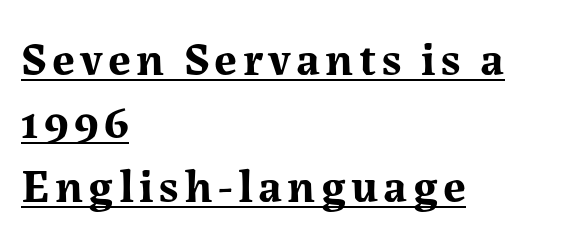
The image shows 47 px bold serif type, upright; set left-aligned, normal line spacing (1.35x), underlined; medium stroke contrast and a medium x-height.
